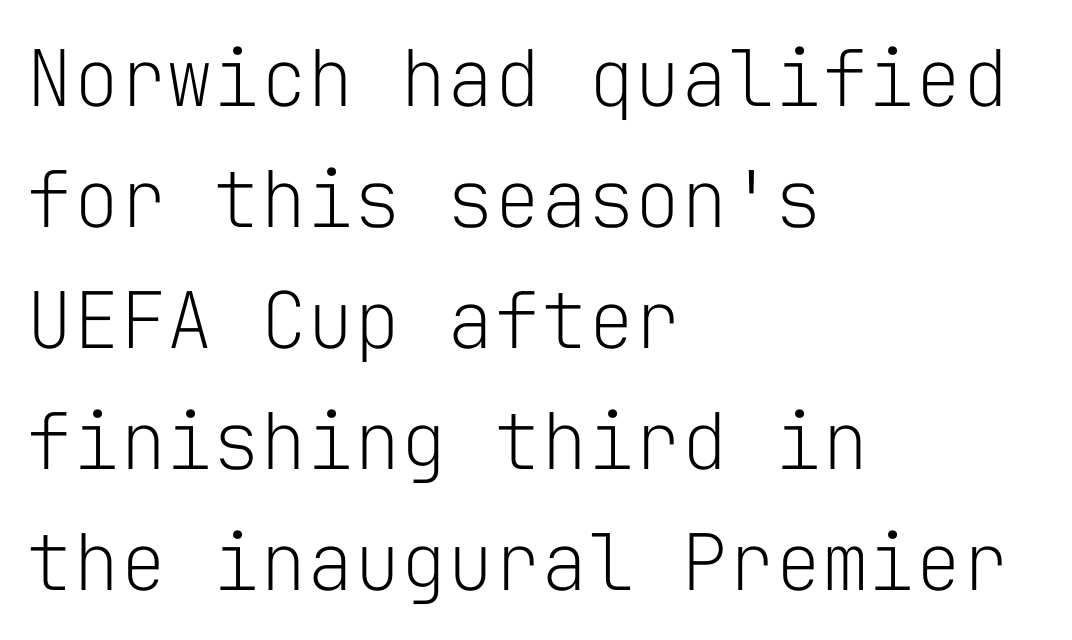
Classification — sans serif. Quick note: not italic, upright. Each line starts at the same left margin while the right side varies. Heaviness? Minimal to ordinary, like unemphasized prose. Caption: standard tracking, unaltered. The area under the type is left untouched.
